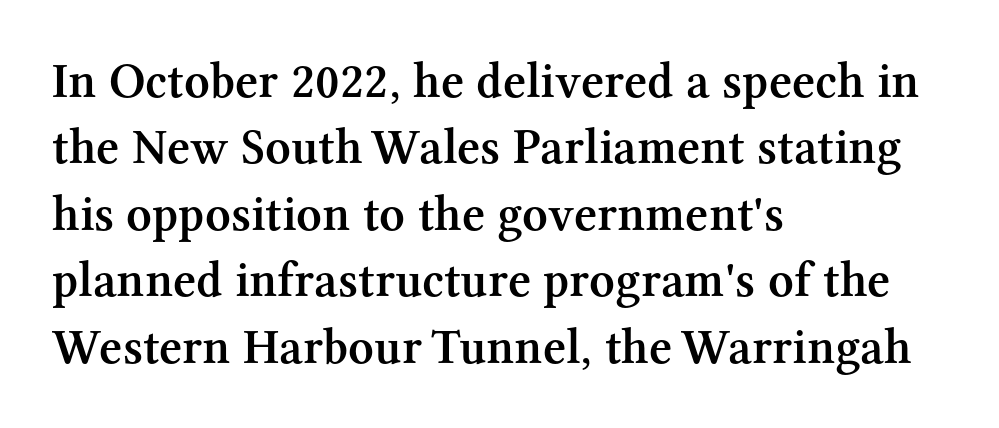
Q: Is the text bold? A: Semi-bold.
Q: Is the text italic (slanted)? A: No, it is upright.
Q: Is the typeface a serif or a sans-serif typeface? A: Serif.
Q: Is the text underlined? A: No.
Q: How is the paragraph aligned? A: Left-aligned.
Q: Is the spacing between letters normal or unusually wide? A: Normal.
Q: Is the spacing between lines tight, normal or loose? A: Normal.
Q: Width (condensed, normal, or wide)? A: Normal.
Q: Stroke contrast? A: Medium.
Q: x-height? A: Medium.
Q: Monospaced? A: No.
